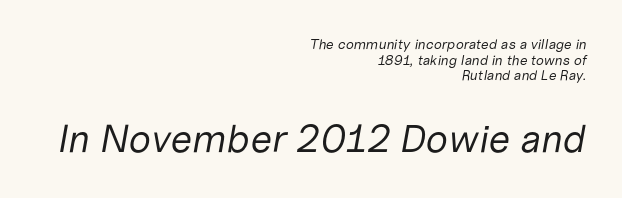
The image shows 39 px regular-weight type, italic (leaning right); set right-aligned, tight line spacing (1.11x), normal letter spacing, not underlined; the second (bottom) block is 2.79x larger; low stroke contrast and a medium x-height.
